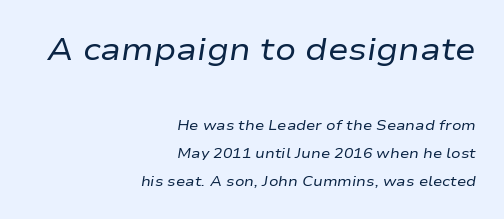
The image shows 31 px regular-weight, wide type, italic (leaning right); set right-aligned, loose line spacing (2.0x), normal letter spacing, not underlined; the first (top) block is 2.21x larger; low stroke contrast and a medium x-height.
